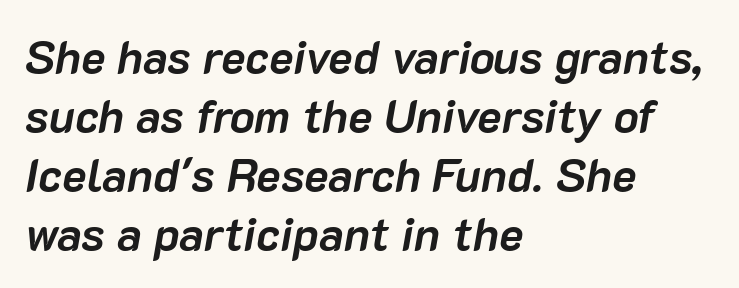
{"italic": "yes", "lean": "right", "slant_degrees": 10, "bold": "yes", "weight": "semibold", "width": "normal", "stroke_contrast": "low", "x_height": "medium", "monospaced": "no", "underline": "no", "align": "left", "line_spacing": "normal", "line_spacing_ratio": 1.28, "letter_spacing": "normal", "letter_spacing_em": 0.0, "glyph_px": 46}
